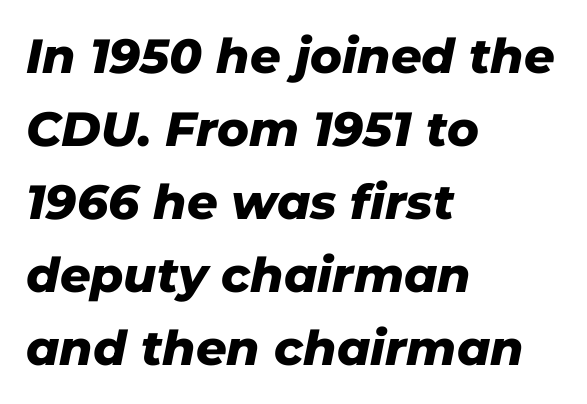
{"italic": "yes", "lean": "right", "slant_degrees": 11, "bold": "yes", "weight": "heavy", "width": "normal", "stroke_contrast": "low", "x_height": "medium", "monospaced": "no", "underline": "no", "align": "left", "line_spacing": "normal", "line_spacing_ratio": 1.52, "letter_spacing": "normal", "letter_spacing_em": 0.0, "glyph_px": 48}
